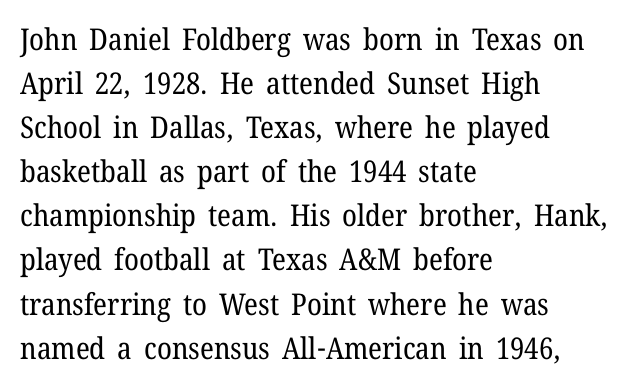
Line starts are locked; line ends wander. The passage shown is typed in a proportional face where columns would drift. Compared with typical paragraphs, the rows here are spaced about the same. Serif or sans? Serif — the stroke terminals have little feet. The lettering stays uniformly vertical, giving the passage a roman look.
